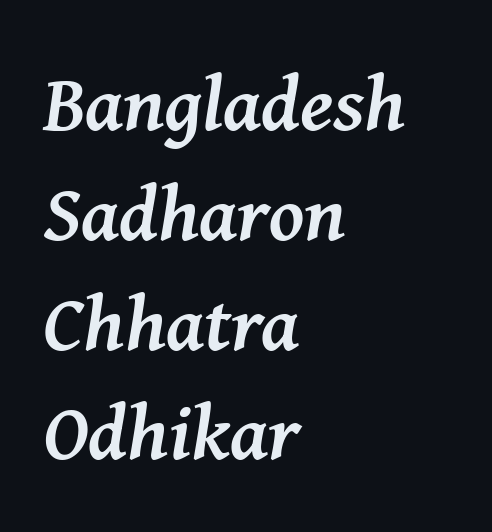
The image shows 79 px semibold serif type, italic (leaning right); set left-aligned, normal line spacing (1.39x), normal letter spacing, not underlined; medium stroke contrast and a medium x-height.
